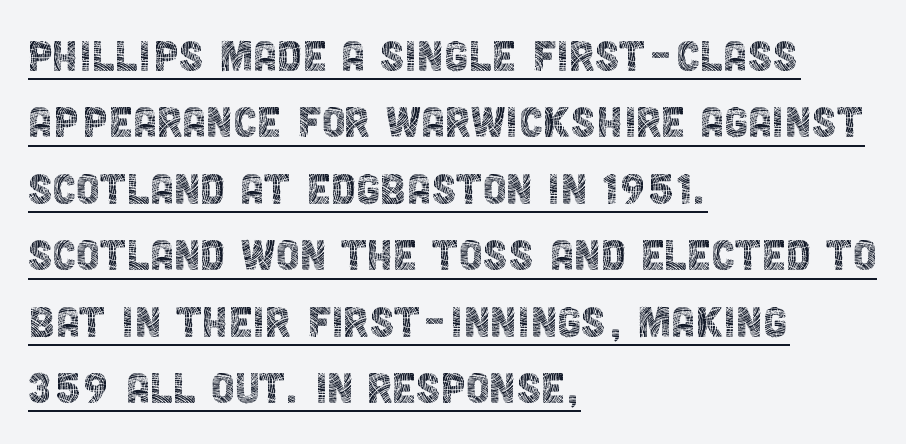
Layout note: lines flush left. Is the stroke heavy? The answer is a plain regular-or-lighter. Is the letter spacing exaggerated? No — it looks like the ordinary default. The rendering uses natural spacing where letterforms have individual widths. The typesetter has applied underlining to the passage shown. Upright lettering throughout.
